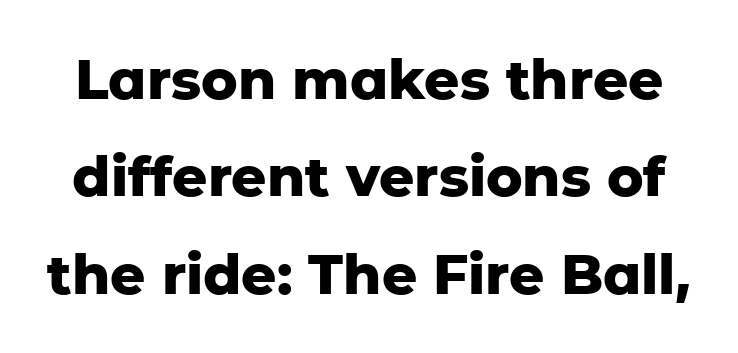
The image shows 55 px heavy sans-serif type, upright; set line spacing 1.77x, normal letter spacing, not underlined; low stroke contrast and a medium x-height.
